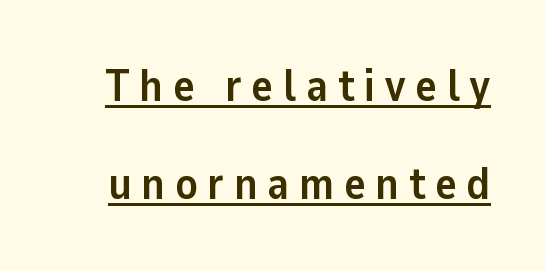
{"serif": "no", "italic": "no", "bold": "yes", "weight": "semibold", "width": "normal", "stroke_contrast": "low", "x_height": "medium", "monospaced": "no", "underline": "yes", "line_spacing": "loose", "line_spacing_ratio": 2.18, "letter_spacing": "wide", "letter_spacing_em": 0.22, "glyph_px": 45}
